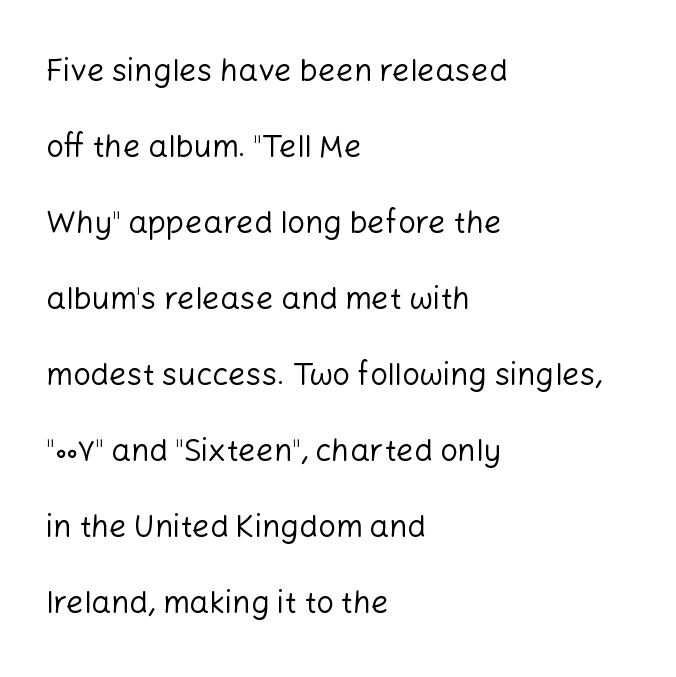
{"serif": "no", "italic": "no", "bold": "no", "weight": "regular", "width": "normal", "stroke_contrast": "low", "x_height": "medium", "monospaced": "no", "underline": "no", "align": "left", "line_spacing": "loose", "line_spacing_ratio": 2.45, "letter_spacing": "normal", "letter_spacing_em": 0.0, "glyph_px": 31}
